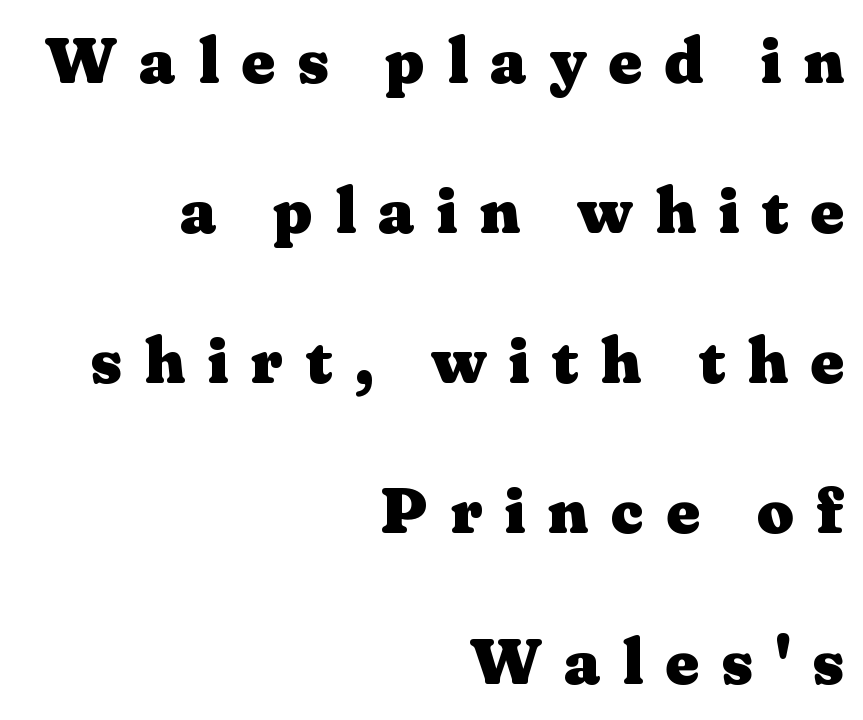
The image shows 65 px heavy, wide serif type, upright; set right-aligned, loose line spacing (2.31x), unusually wide letter spacing (+0.34 em), not underlined; medium stroke contrast and a medium x-height.
